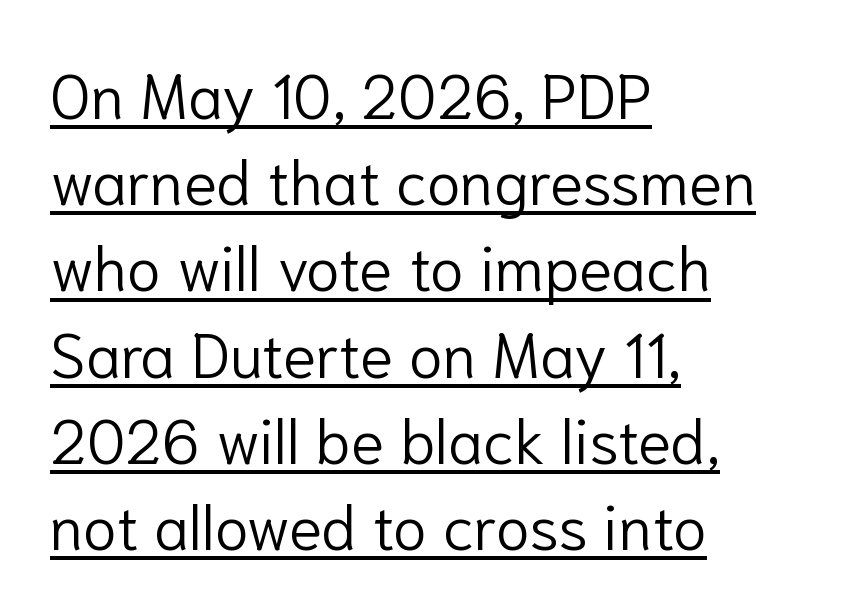
{"serif": "no", "italic": "no", "bold": "no", "weight": "light", "width": "normal", "stroke_contrast": "low", "x_height": "medium", "monospaced": "no", "underline": "yes", "align": "left", "line_spacing": "normal", "line_spacing_ratio": 1.39, "letter_spacing": "normal", "letter_spacing_em": 0.0, "glyph_px": 62}
